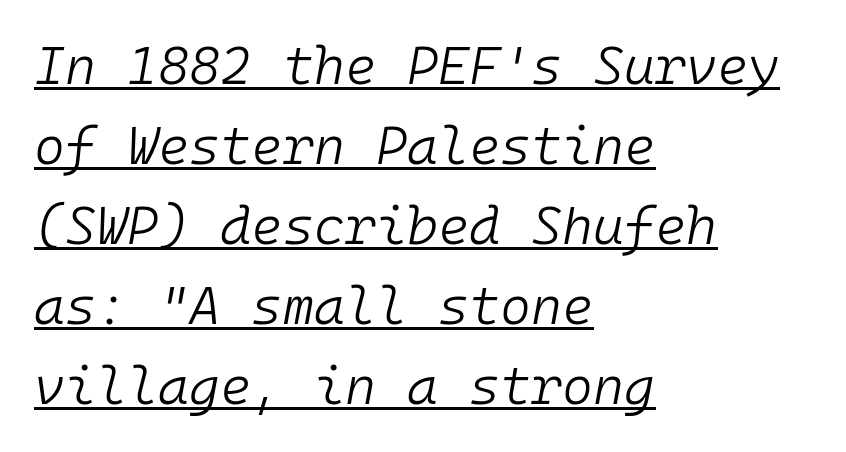
The image shows 53 px light type, italic (leaning right), monospaced; set left-aligned, normal line spacing (1.51x), normal letter spacing, underlined; low stroke contrast and a medium x-height.
